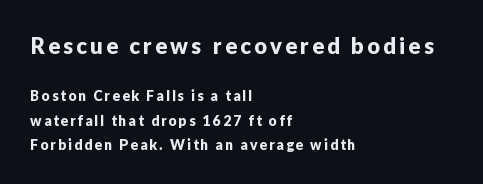
Q: Is the text italic (slanted)? A: No, it is upright.
Q: Is the text underlined? A: No.
Q: How is the paragraph aligned? A: Left-aligned.
Q: Which block of text is set in a larger size, the first (top) or the second (bottom)? A: The first (top) one.
